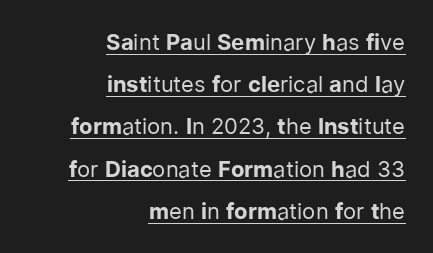
Q: Is the text bold? A: No.
Q: Is the text italic (slanted)? A: No, it is upright.
Q: Is the text underlined? A: Yes.
Q: How is the paragraph aligned? A: Right-aligned.
Q: Is the spacing between letters normal or unusually wide? A: Normal.
Q: Is the spacing between lines tight, normal or loose? A: Loose.
